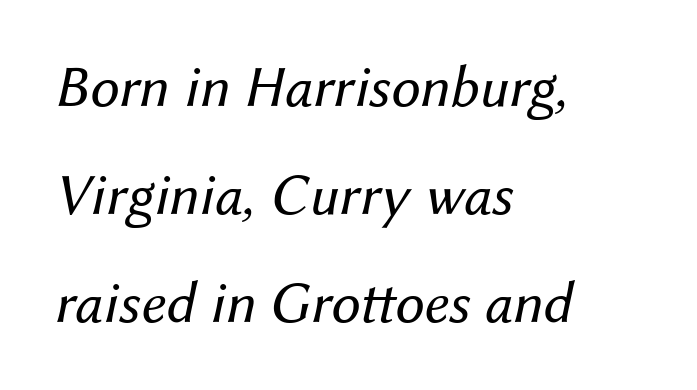
Q: Is the text bold? A: No.
Q: Is the text italic (slanted)? A: Yes, it leans right by about 12 degrees.
Q: Is the text underlined? A: No.
Q: How is the paragraph aligned? A: Left-aligned.
Q: Is the spacing between letters normal or unusually wide? A: Normal.
Q: Width (condensed, normal, or wide)? A: Normal.
Q: Stroke contrast? A: Medium.
Q: x-height? A: Medium.
Q: Monospaced? A: No.
